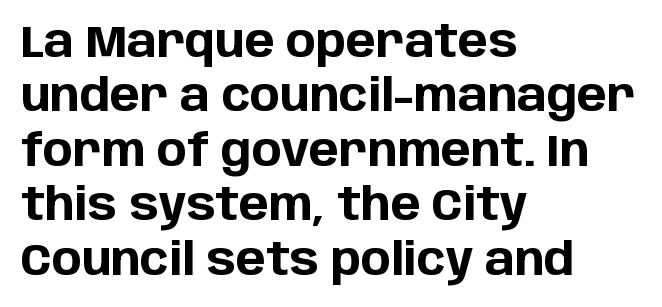
Q: Is the text bold? A: Yes.
Q: Is the text italic (slanted)? A: No, it is upright.
Q: Is the typeface a serif or a sans-serif typeface? A: Sans-serif.
Q: Is the text underlined? A: No.
Q: How is the paragraph aligned? A: Left-aligned.
Q: Is the spacing between letters normal or unusually wide? A: Normal.
Q: Width (condensed, normal, or wide)? A: Normal.
Q: Stroke contrast? A: Low.
Q: x-height? A: Large.
Q: Monospaced? A: No.
